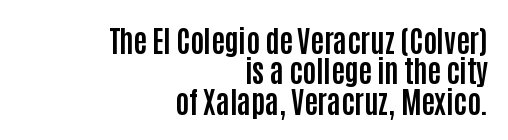
Q: Is the text bold? A: Yes.
Q: Is the text italic (slanted)? A: No, it is upright.
Q: Is the typeface a serif or a sans-serif typeface? A: Sans-serif.
Q: Is the text underlined? A: No.
Q: How is the paragraph aligned? A: Right-aligned.
Q: Is the spacing between letters normal or unusually wide? A: Normal.
Q: Is the spacing between lines tight, normal or loose? A: Tight.
Q: Width (condensed, normal, or wide)? A: Condensed.
Q: Stroke contrast? A: Low.
Q: x-height? A: Large.
Q: Monospaced? A: No.
